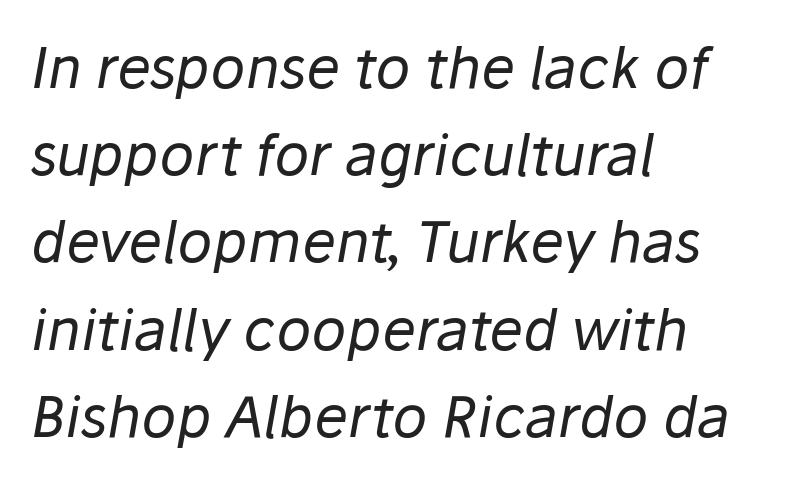
Q: Is the text bold? A: No.
Q: Is the text italic (slanted)? A: Yes, it leans right by about 10 degrees.
Q: Is the text underlined? A: No.
Q: How is the paragraph aligned? A: Left-aligned.
Q: Is the spacing between letters normal or unusually wide? A: Normal.
Q: Is the spacing between lines tight, normal or loose? A: Normal.
Q: Width (condensed, normal, or wide)? A: Normal.
Q: Stroke contrast? A: Low.
Q: x-height? A: Medium.
Q: Monospaced? A: No.
